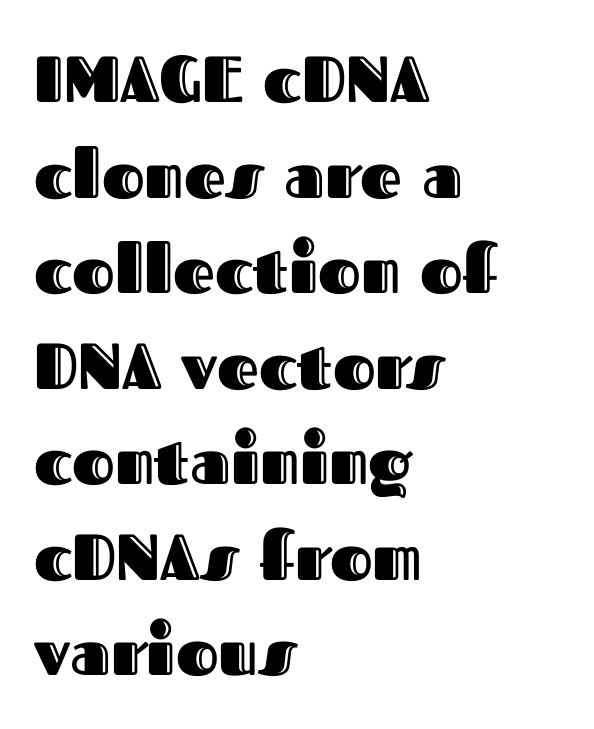
{"italic": "no", "width": "normal", "x_height": "medium", "monospaced": "no", "underline": "no", "align": "left", "line_spacing": "normal", "line_spacing_ratio": 1.47, "letter_spacing": "normal", "letter_spacing_em": 0.0, "glyph_px": 65}
